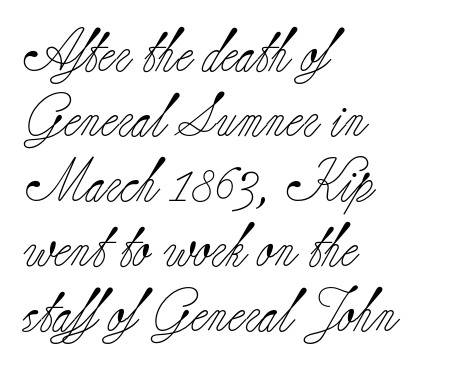
Q: Is the text bold? A: No.
Q: Is the text italic (slanted)? A: Yes.
Q: Is the typeface a serif or a sans-serif typeface? A: Serif.
Q: Is the text underlined? A: No.
Q: How is the paragraph aligned? A: Left-aligned.
Q: Is the spacing between letters normal or unusually wide? A: Normal.
Q: Is the spacing between lines tight, normal or loose? A: Normal.
Q: Width (condensed, normal, or wide)? A: Normal.
Q: Stroke contrast? A: Low.
Q: x-height? A: Small.
Q: Monospaced? A: No.
